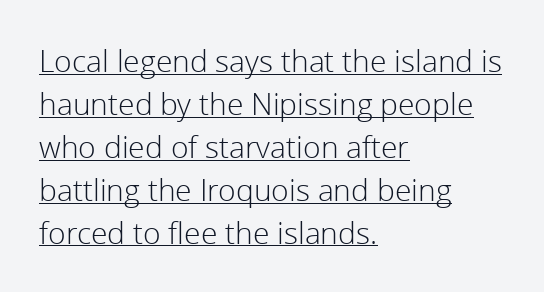
Think standard paragraph weight, or any step lighter than that. Ordinary non-slanted type is in use. Looks like regular typesetting: each glyph gets only the width it needs. Casual observation: everything's shoved over to the left. This sample carries an underscore along the baseline area. This sample keeps an unexceptional amount of space between lines.
